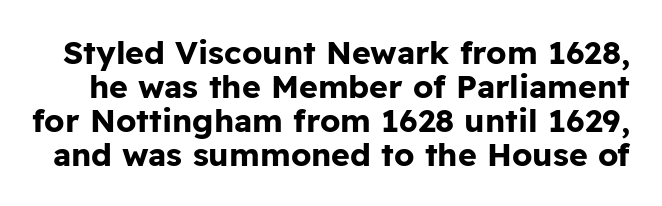
Q: Is the text bold? A: Yes.
Q: Is the text italic (slanted)? A: No, it is upright.
Q: Is the typeface a serif or a sans-serif typeface? A: Sans-serif.
Q: Is the text underlined? A: No.
Q: Is the spacing between letters normal or unusually wide? A: Normal.
Q: Is the spacing between lines tight, normal or loose? A: Tight.
Q: Width (condensed, normal, or wide)? A: Normal.
Q: Stroke contrast? A: Low.
Q: x-height? A: Medium.
Q: Monospaced? A: No.
